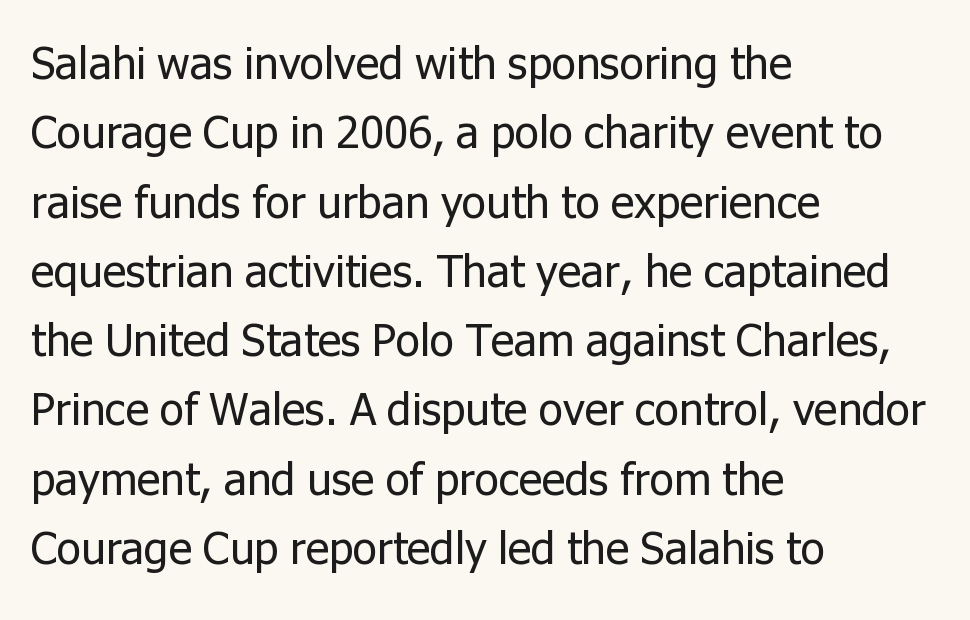
{"serif": "no", "italic": "no", "bold": "no", "weight": "regular", "width": "normal", "stroke_contrast": "low", "x_height": "medium", "monospaced": "no", "underline": "no", "align": "left", "line_spacing": "normal", "line_spacing_ratio": 1.54, "letter_spacing": "normal", "letter_spacing_em": 0.0, "glyph_px": 45}
